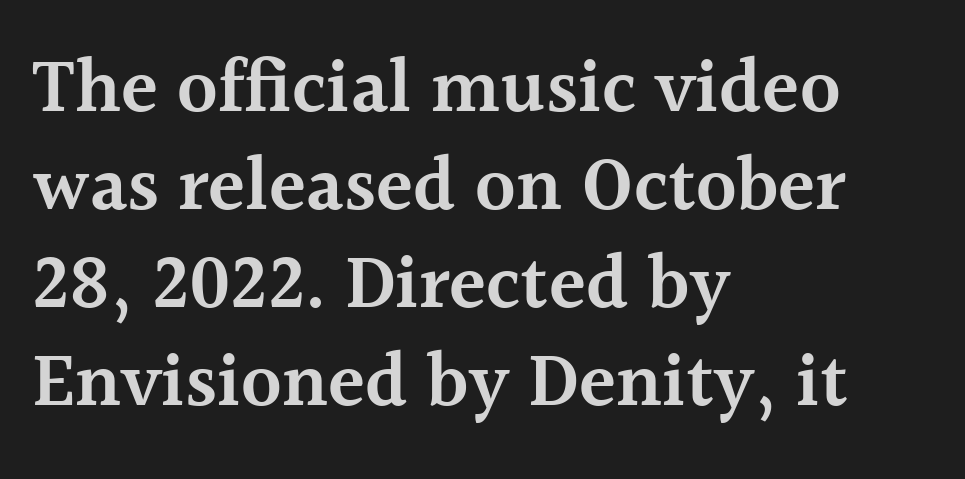
{"serif": "yes", "italic": "no", "bold": "semi", "weight": "semibold", "width": "normal", "x_height": "medium", "monospaced": "no", "underline": "no", "align": "left", "line_spacing": "normal", "line_spacing_ratio": 1.29, "letter_spacing": "normal", "letter_spacing_em": 0.0, "glyph_px": 76}
